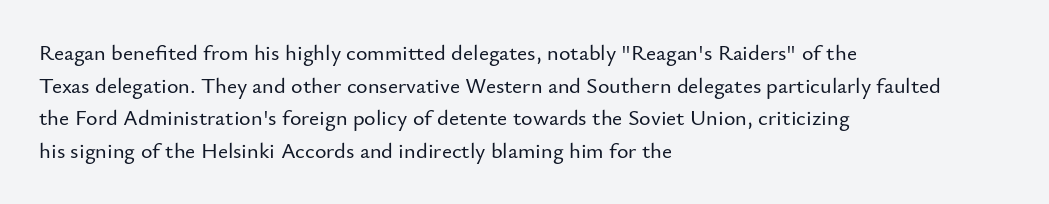
The image shows 22 px text type, upright; set left-aligned, normal line spacing (1.48x), normal letter spacing, not underlined.
